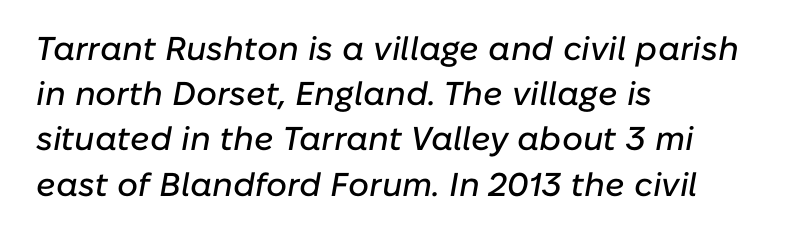
{"italic": "yes", "lean": "right", "slant_degrees": 10, "width": "normal", "stroke_contrast": "low", "x_height": "medium", "monospaced": "no", "underline": "no", "align": "left", "line_spacing": "normal", "line_spacing_ratio": 1.37, "letter_spacing": "normal", "letter_spacing_em": 0.0, "glyph_px": 33}
